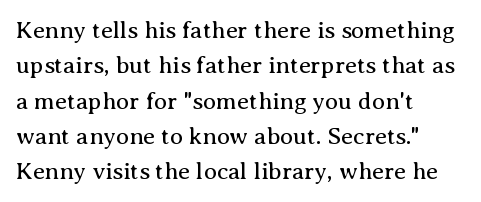
{"italic": "no", "bold": "no", "underline": "no", "align": "left", "line_spacing": "normal", "line_spacing_ratio": 1.47, "letter_spacing": "normal", "letter_spacing_em": 0.0, "glyph_px": 24}
